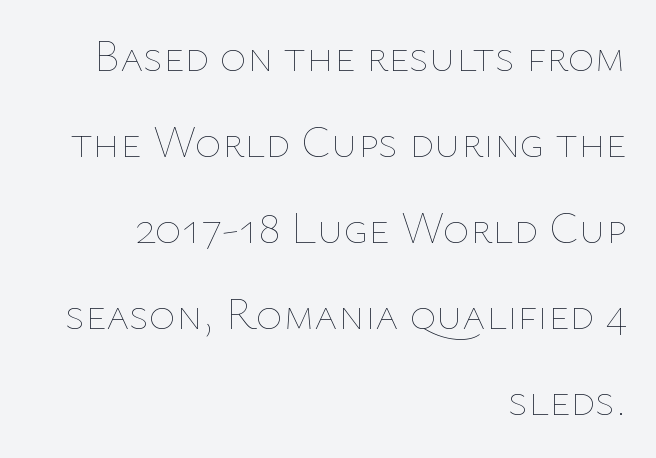
{"italic": "no", "bold": "no", "weight": "thin", "width": "normal", "stroke_contrast": "low", "x_height": "medium", "monospaced": "no", "underline": "no", "align": "right", "line_spacing": "loose", "line_spacing_ratio": 1.91, "letter_spacing": "normal", "letter_spacing_em": 0.0, "glyph_px": 45}
